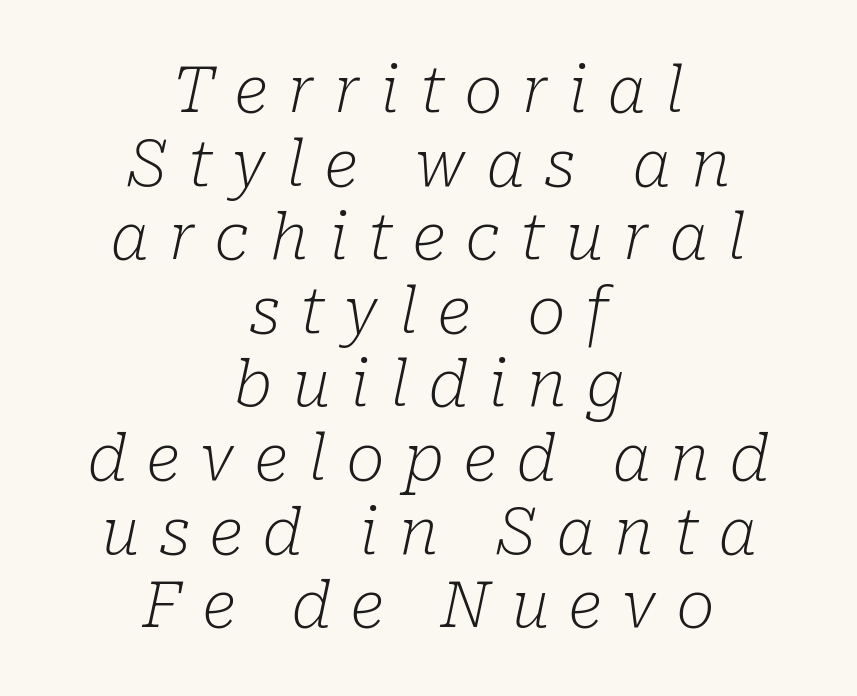
The image shows 64 px light serif type, italic (leaning right); set centered, tight line spacing (1.15x), unusually wide letter spacing (+0.32 em), not underlined; low stroke contrast and a medium x-height.
